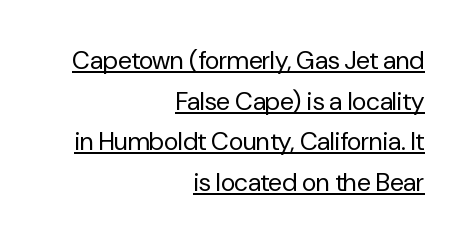
The lines are quadded right. Stem width sits at or under what a default text font uses. Style check: upright. The block of text has a typical density, with ordinary space between rows.
